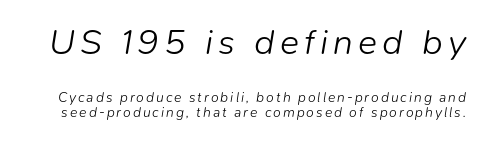
Reading down the column, the eye jumps only a short way to each next line. If you squint, the top block still reads clearly — it's the larger of the two. Underlining? Definitely not there. The font is comparable to plain body text, perhaps lighter. These lines are rendered in a variable-pitch font.
